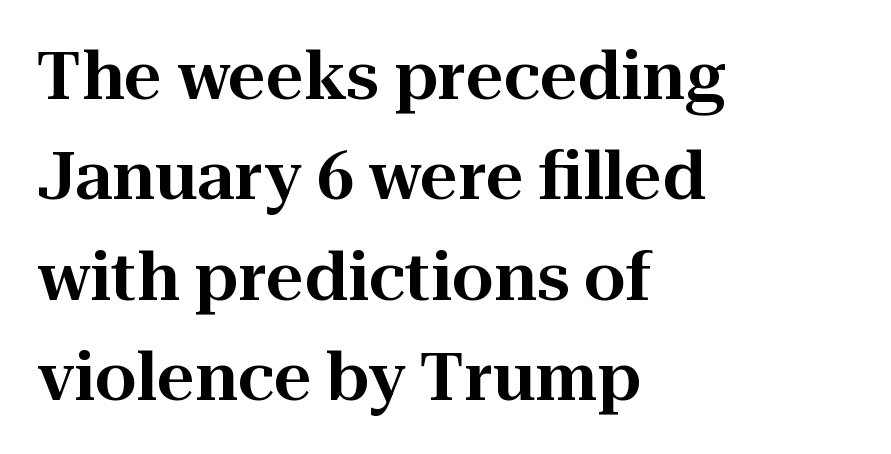
{"serif": "yes", "italic": "no", "width": "normal", "stroke_contrast": "high", "x_height": "medium", "monospaced": "no", "underline": "no", "align": "left", "line_spacing": "normal", "line_spacing_ratio": 1.52, "letter_spacing": "normal", "letter_spacing_em": 0.0, "glyph_px": 66}
